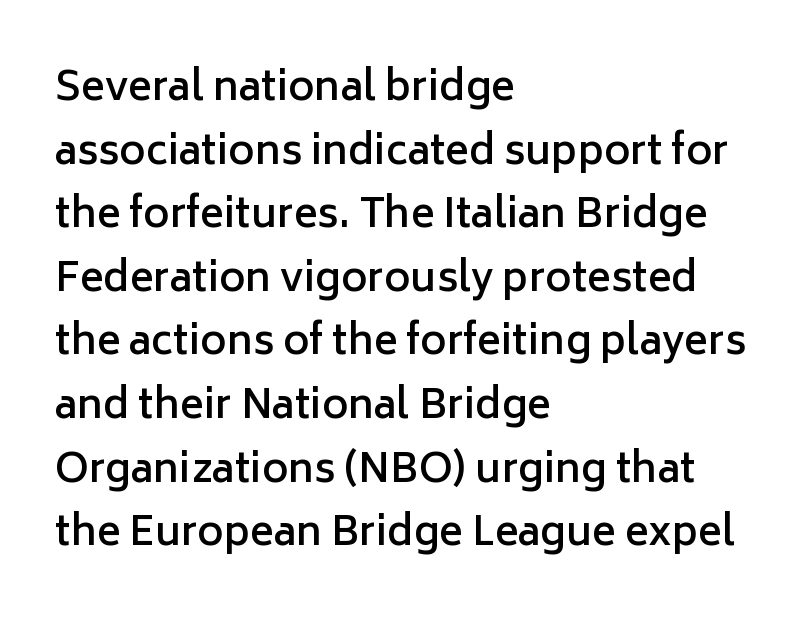
Q: Is the text bold? A: Semi-bold.
Q: Is the text italic (slanted)? A: No, it is upright.
Q: Is the typeface a serif or a sans-serif typeface? A: Sans-serif.
Q: Is the text underlined? A: No.
Q: How is the paragraph aligned? A: Left-aligned.
Q: Is the spacing between letters normal or unusually wide? A: Normal.
Q: Is the spacing between lines tight, normal or loose? A: Normal.
Q: Width (condensed, normal, or wide)? A: Normal.
Q: Stroke contrast? A: Low.
Q: x-height? A: Medium.
Q: Monospaced? A: No.
